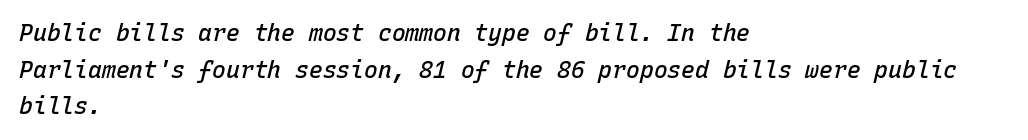
The image shows 23 px text type, italic (leaning right); set left-aligned, normal line spacing (1.59x), normal letter spacing, not underlined.
